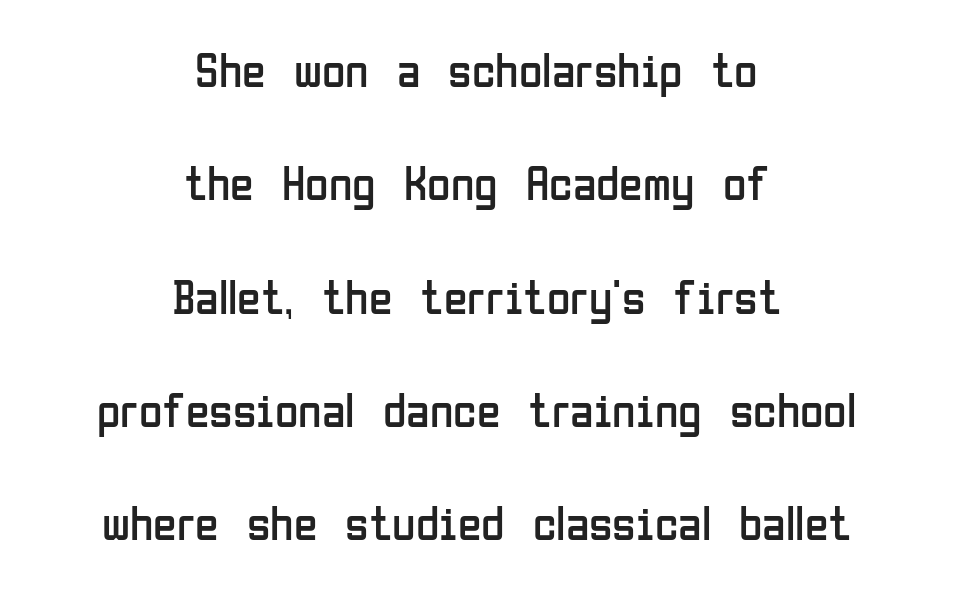
The image shows 48 px regular-weight, condensed sans-serif type, upright; set centered, loose line spacing (2.36x), normal letter spacing, not underlined; low stroke contrast and a medium x-height.
